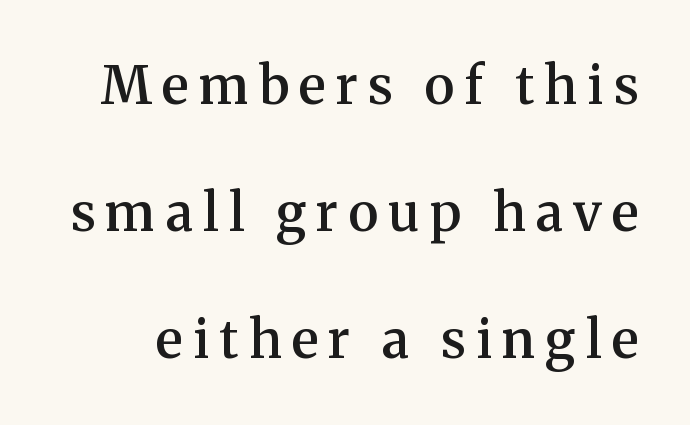
Q: Is the text bold? A: Semi-bold.
Q: Is the text italic (slanted)? A: No, it is upright.
Q: Is the typeface a serif or a sans-serif typeface? A: Serif.
Q: Is the text underlined? A: No.
Q: Is the spacing between letters normal or unusually wide? A: Unusually wide.
Q: Is the spacing between lines tight, normal or loose? A: Loose.
Q: Width (condensed, normal, or wide)? A: Normal.
Q: Stroke contrast? A: Medium.
Q: x-height? A: Medium.
Q: Monospaced? A: No.
